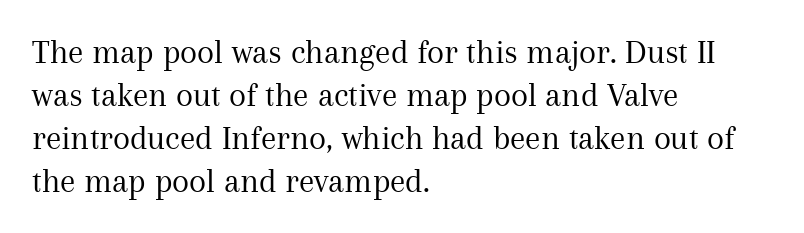
{"serif": "yes", "italic": "no", "bold": "no", "weight": "regular", "width": "normal", "stroke_contrast": "medium", "x_height": "medium", "monospaced": "no", "underline": "no", "align": "left", "line_spacing_ratio": 1.23, "letter_spacing": "normal", "letter_spacing_em": 0.0, "glyph_px": 35}
